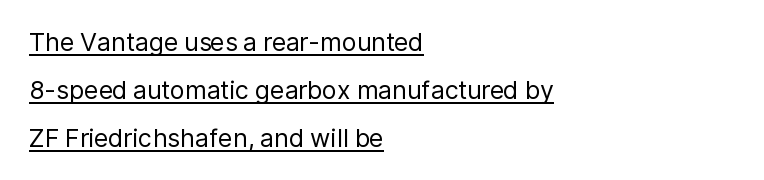
The image shows 25 px text type, upright; set left-aligned, loose line spacing (1.93x), normal letter spacing, underlined.
